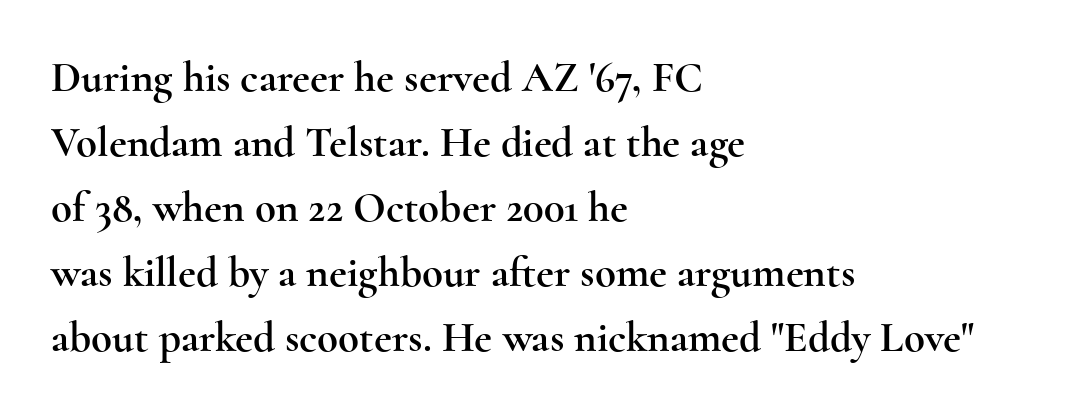
The image shows 43 px wide serif type, upright; set left-aligned, normal line spacing (1.51x), normal letter spacing, not underlined; a small x-height.
